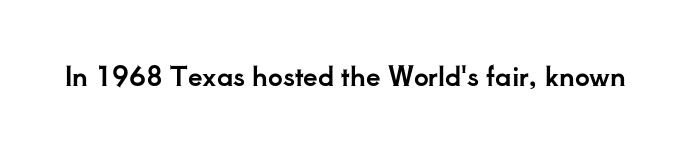
Q: Is the text italic (slanted)? A: No, it is upright.
Q: Is the text underlined? A: No.
Q: Is the spacing between letters normal or unusually wide? A: Normal.
